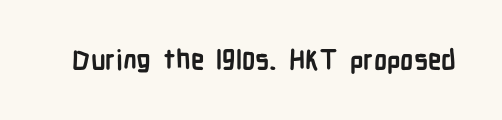
Q: Is the text bold? A: Yes.
Q: Is the text italic (slanted)? A: No, it is upright.
Q: Is the text underlined? A: No.
Q: Is the spacing between letters normal or unusually wide? A: Normal.
